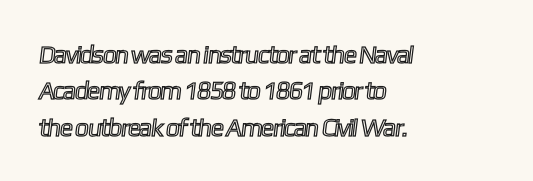
Quick note: interline space is typical. In CSS terms this would be text-align: left. Tracking here is standard; glyphs follow each other at the usual distance. Glance below the letters and you will spot only blank space.
